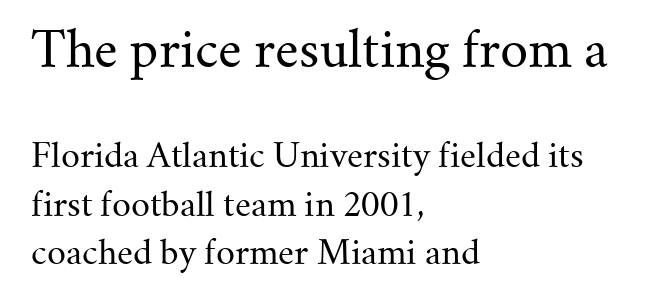
{"serif": "yes", "italic": "no", "bold": "no", "weight": "regular", "width": "normal", "stroke_contrast": "medium", "x_height": "small", "monospaced": "no", "underline": "no", "align": "left", "line_spacing": "normal", "line_spacing_ratio": 1.48, "letter_spacing": "normal", "letter_spacing_em": 0.0, "larger_block": "first", "size_ratio": 1.48, "glyph_px": 49}
